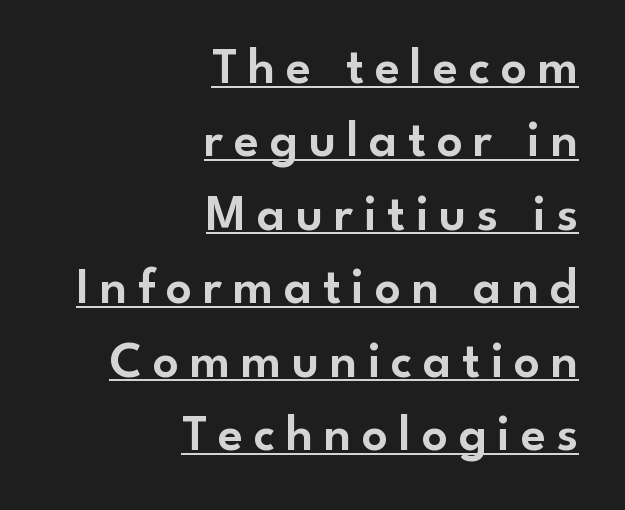
The image shows 51 px sans-serif type, upright; set right-aligned, normal line spacing (1.44x), unusually wide letter spacing (+0.21 em), underlined; low stroke contrast and a small x-height.
